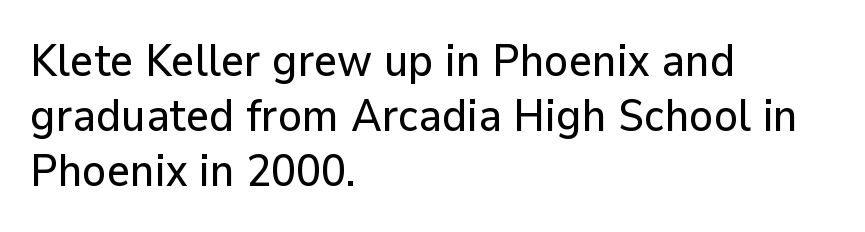
Q: Is the text italic (slanted)? A: No, it is upright.
Q: Is the typeface a serif or a sans-serif typeface? A: Sans-serif.
Q: Is the text underlined? A: No.
Q: How is the paragraph aligned? A: Left-aligned.
Q: Is the spacing between letters normal or unusually wide? A: Normal.
Q: Width (condensed, normal, or wide)? A: Normal.
Q: Stroke contrast? A: Low.
Q: x-height? A: Medium.
Q: Monospaced? A: No.
